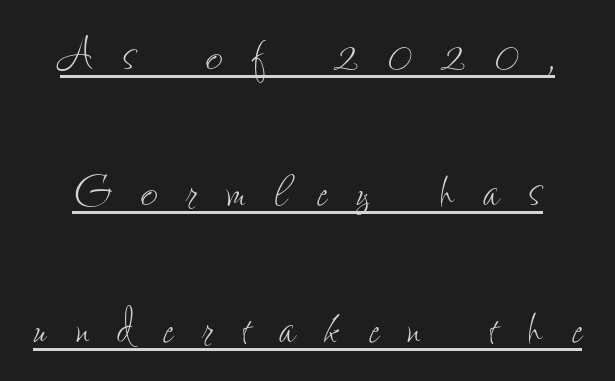
The image shows 59 px thin, condensed type; set loose line spacing (2.31x), unusually wide letter spacing (+0.49 em), underlined; low stroke contrast and a small x-height.
